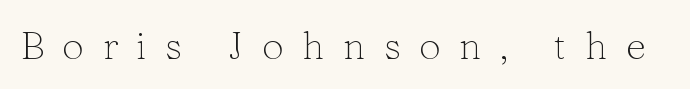
The image shows 39 px light serif type, upright; set unusually wide letter spacing (+0.47 em), not underlined; low stroke contrast and a medium x-height.
